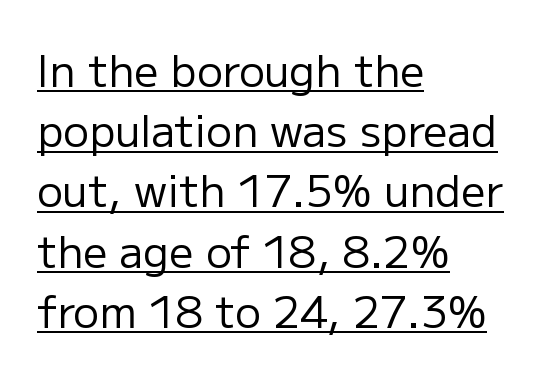
The image shows 43 px regular-weight sans-serif type, upright; set left-aligned, normal line spacing (1.4x), normal letter spacing, underlined; low stroke contrast and a medium x-height.
